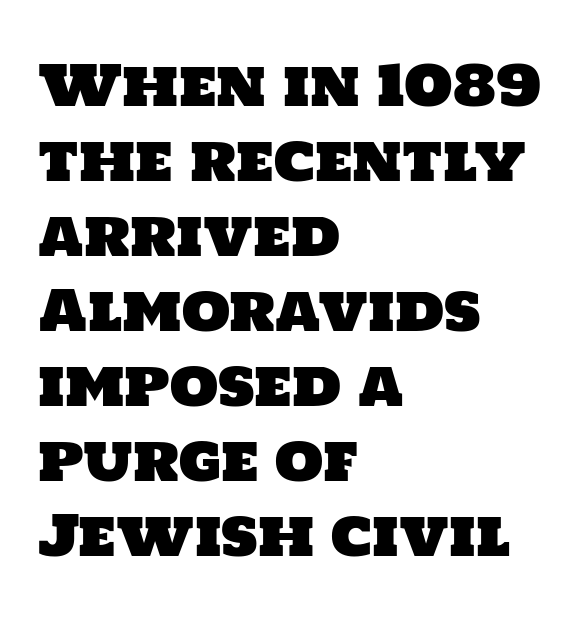
Q: Is the typeface a serif or a sans-serif typeface? A: Sans-serif.
Q: Is the text underlined? A: No.
Q: How is the paragraph aligned? A: Left-aligned.
Q: Is the spacing between letters normal or unusually wide? A: Normal.
Q: Is the spacing between lines tight, normal or loose? A: Normal.
Q: Width (condensed, normal, or wide)? A: Normal.
Q: Stroke contrast? A: Low.
Q: x-height? A: Large.
Q: Monospaced? A: No.
